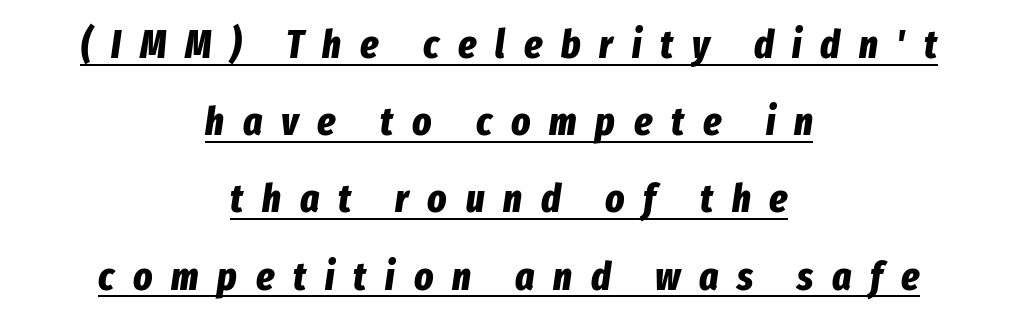
The image shows 40 px bold, condensed type, italic (leaning right); set centered, loose line spacing (1.93x), unusually wide letter spacing (+0.47 em), underlined; low stroke contrast and a medium x-height.
